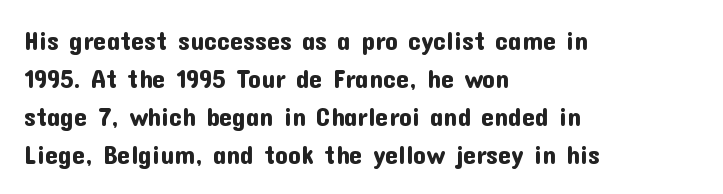
{"italic": "no", "underline": "no", "align": "left", "line_spacing": "normal", "line_spacing_ratio": 1.46, "letter_spacing": "normal", "letter_spacing_em": 0.0, "glyph_px": 26}
